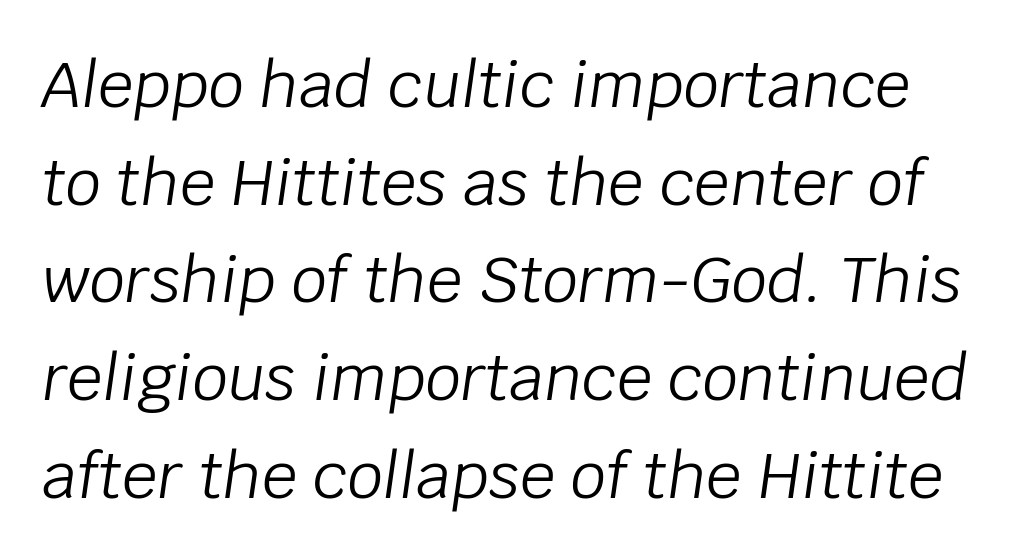
Q: Is the text bold? A: No.
Q: Is the text italic (slanted)? A: Yes, it leans right by about 8 degrees.
Q: Is the text underlined? A: No.
Q: Is the spacing between letters normal or unusually wide? A: Normal.
Q: Is the spacing between lines tight, normal or loose? A: Normal.
Q: Width (condensed, normal, or wide)? A: Normal.
Q: Stroke contrast? A: Low.
Q: x-height? A: Large.
Q: Monospaced? A: No.
